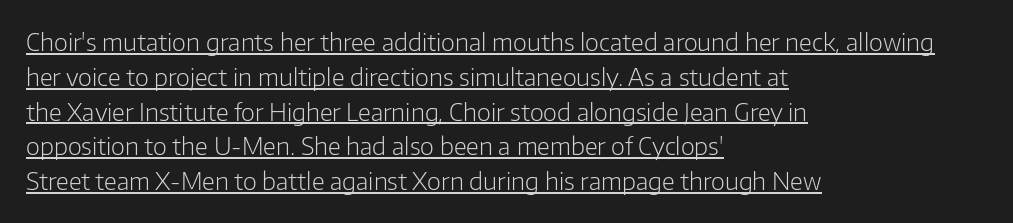
The image shows 24 px text type, upright; set left-aligned, normal line spacing (1.45x), normal letter spacing, underlined.
